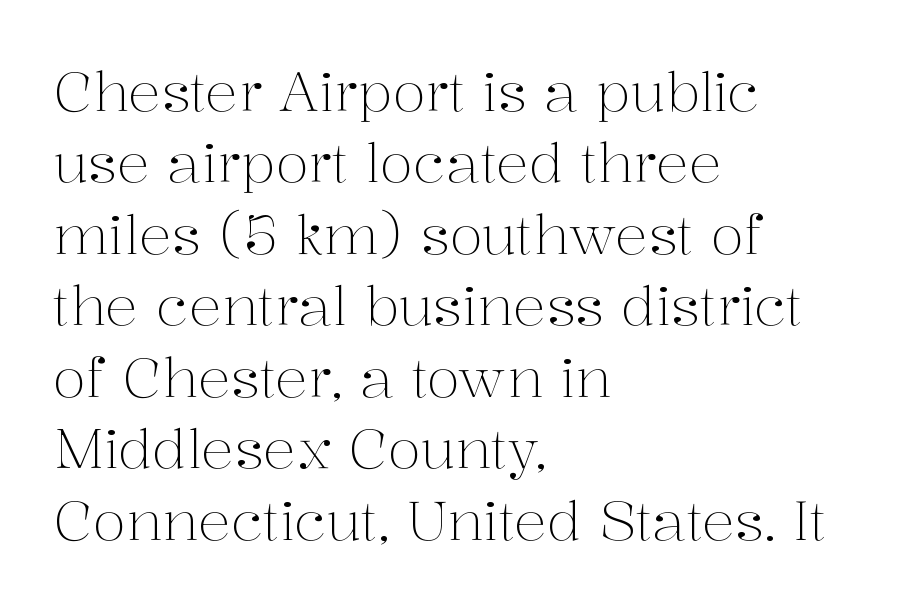
{"serif": "yes", "italic": "no", "bold": "no", "weight": "light", "width": "normal", "stroke_contrast": "medium", "x_height": "medium", "monospaced": "no", "underline": "no", "align": "left", "line_spacing": "normal", "line_spacing_ratio": 1.3, "letter_spacing": "normal", "letter_spacing_em": 0.0, "glyph_px": 55}
